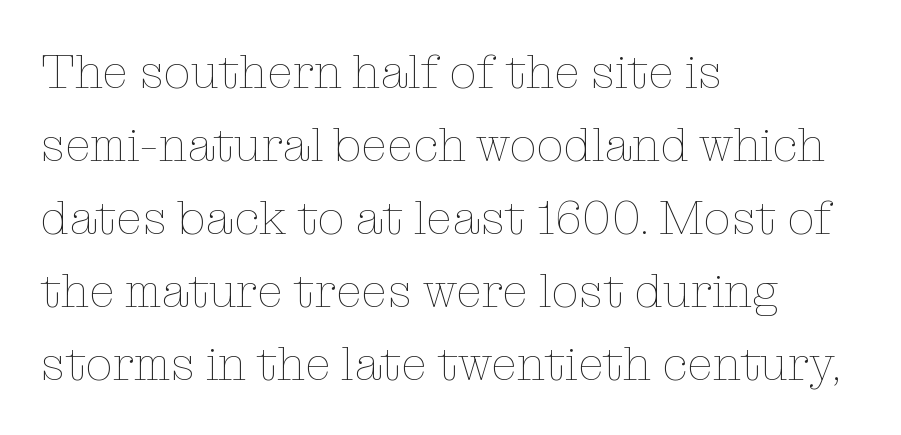
{"italic": "no", "bold": "no", "weight": "thin", "width": "normal", "stroke_contrast": "low", "x_height": "medium", "monospaced": "no", "underline": "no", "align": "left", "line_spacing": "normal", "line_spacing_ratio": 1.52, "letter_spacing": "normal", "letter_spacing_em": 0.0, "glyph_px": 48}
